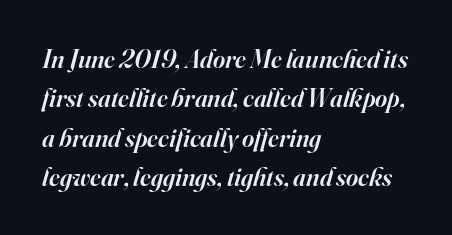
{"italic": "yes", "lean": "right", "slant_degrees": 16, "bold": "semi", "underline": "no", "align": "left", "line_spacing": "normal", "line_spacing_ratio": 1.51, "letter_spacing": "normal", "letter_spacing_em": 0.0, "glyph_px": 26}
